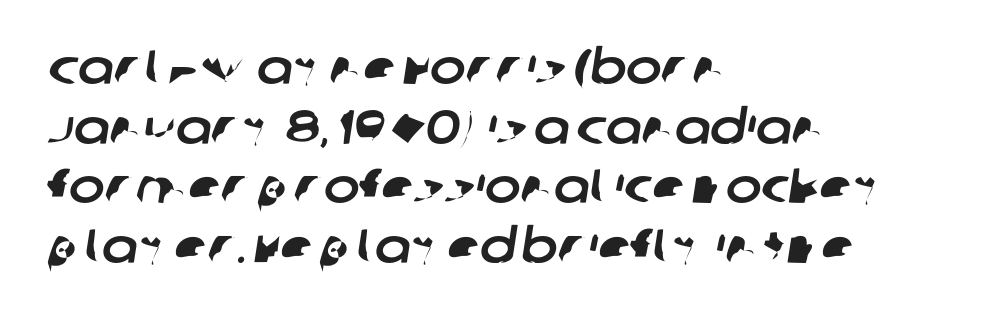
The image shows 48 px sans-serif type; set left-aligned, line spacing 1.24x, normal letter spacing, not underlined; low stroke contrast and a large x-height.
